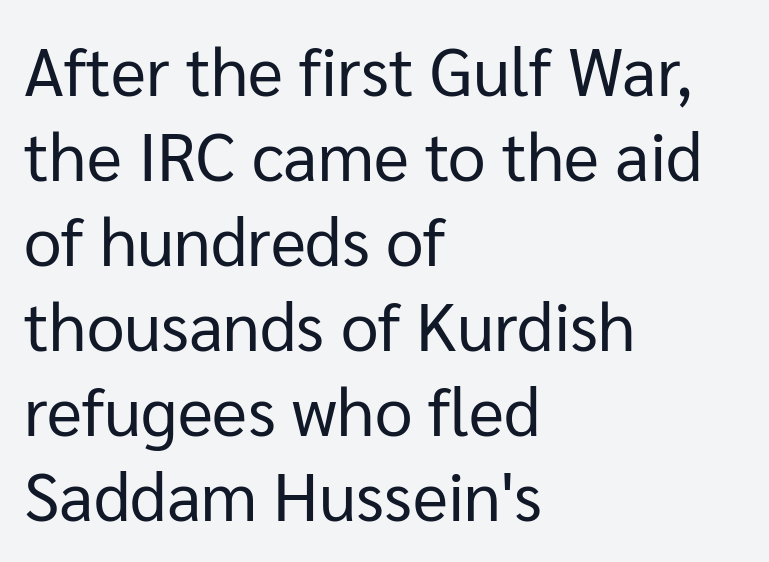
Q: Is the text bold? A: No.
Q: Is the text italic (slanted)? A: No, it is upright.
Q: Is the typeface a serif or a sans-serif typeface? A: Sans-serif.
Q: Is the text underlined? A: No.
Q: How is the paragraph aligned? A: Left-aligned.
Q: Is the spacing between letters normal or unusually wide? A: Normal.
Q: Is the spacing between lines tight, normal or loose? A: Normal.
Q: Width (condensed, normal, or wide)? A: Normal.
Q: Stroke contrast? A: Low.
Q: x-height? A: Medium.
Q: Monospaced? A: No.
